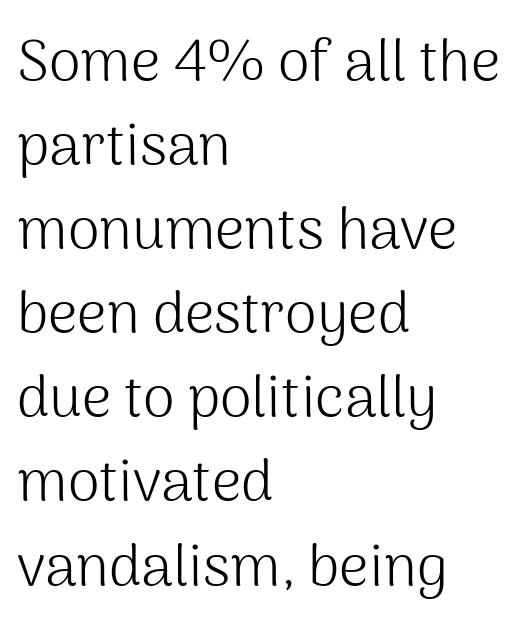
The image shows 58 px light sans-serif type, upright; set left-aligned, normal line spacing (1.45x), normal letter spacing, not underlined; medium stroke contrast and a medium x-height.
